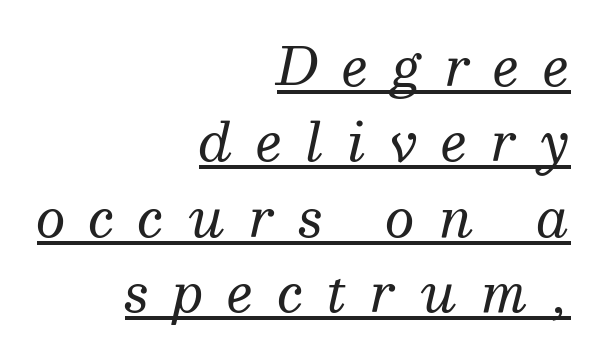
{"serif": "yes", "italic": "yes", "lean": "right", "slant_degrees": 13, "bold": "no", "weight": "regular", "width": "normal", "stroke_contrast": "medium", "x_height": "medium", "monospaced": "no", "underline": "yes", "align": "right", "line_spacing": "normal", "line_spacing_ratio": 1.45, "letter_spacing": "wide", "letter_spacing_em": 0.46, "glyph_px": 52}
